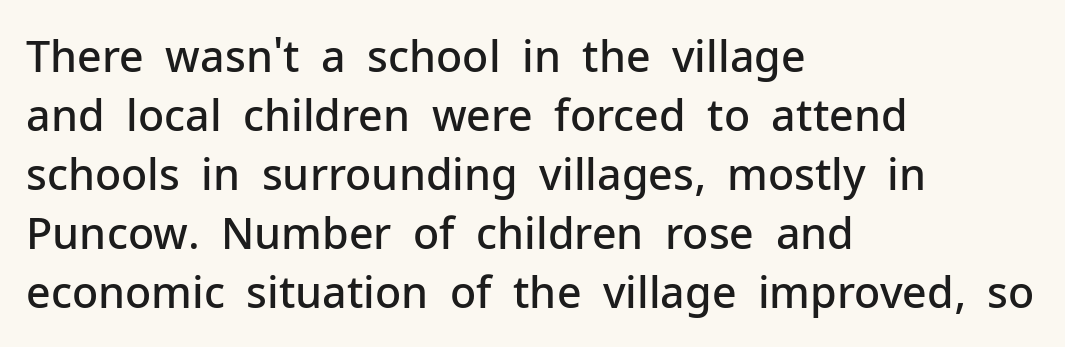
The typeface chosen for these lines omits serifs. The area under the type is left untouched. The vertical gap from one line to the next is medium. This is moderately heavy type, rendered in semibold. The text block is weighted toward the left margin, trailing off unevenly rightward. The passage shown has conventional tracking throughout.
